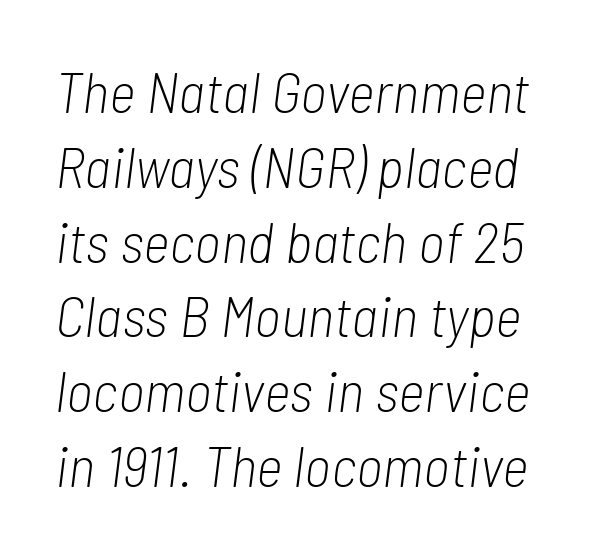
{"italic": "yes", "lean": "right", "slant_degrees": 7, "bold": "no", "weight": "light", "width": "condensed", "stroke_contrast": "low", "x_height": "medium", "monospaced": "no", "underline": "no", "line_spacing": "normal", "line_spacing_ratio": 1.29, "letter_spacing": "normal", "letter_spacing_em": 0.0, "glyph_px": 58}
